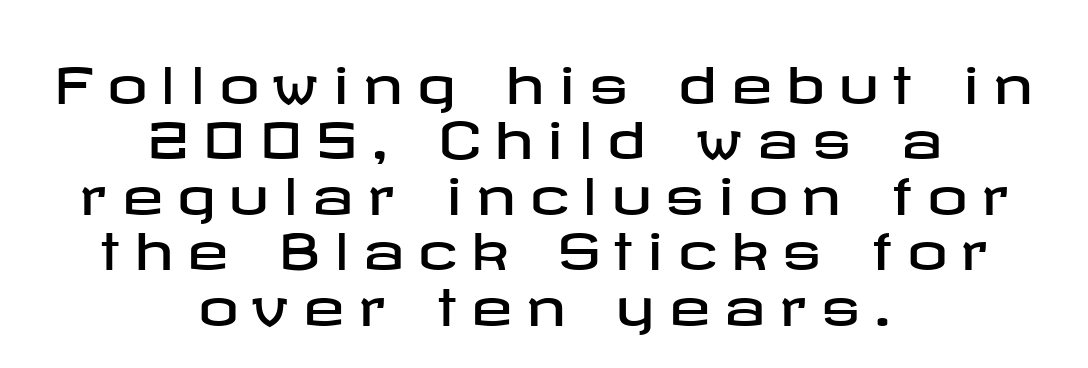
{"serif": "no", "italic": "no", "width": "wide", "stroke_contrast": "low", "x_height": "medium", "underline": "no", "align": "center", "line_spacing": "tight", "line_spacing_ratio": 1.11, "letter_spacing": "wide", "letter_spacing_em": 0.28, "glyph_px": 50}
